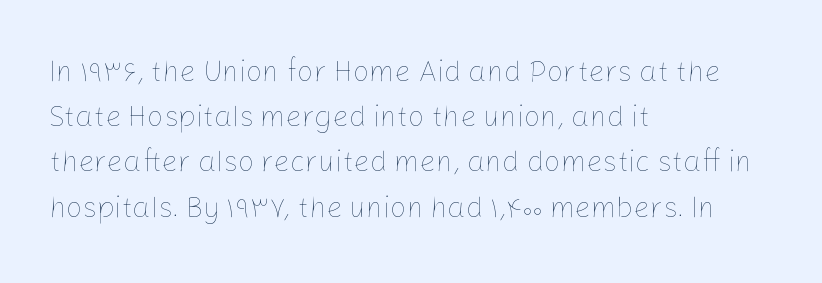
The image shows 29 px thin type, upright; set left-aligned, normal line spacing (1.56x), normal letter spacing, not underlined; low stroke contrast and a medium x-height.
